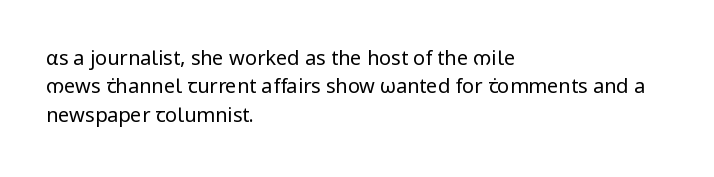
Glyph-to-glyph distance matches everyday printed text. One glance says typical: line gaps are just what's usual. A bare baseline throughout the passage. Does the lettering tilt? It doesn't — this is upright.
